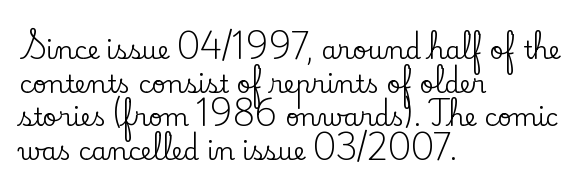
Caption: multi-line text, flush left, ragged right. The font's upright variant was chosen for this text. What stands out about the letter spacing? Nothing — it is the standard amount. Has an underline been added? It has not. This block has exactly the height ordinary leading produces.
